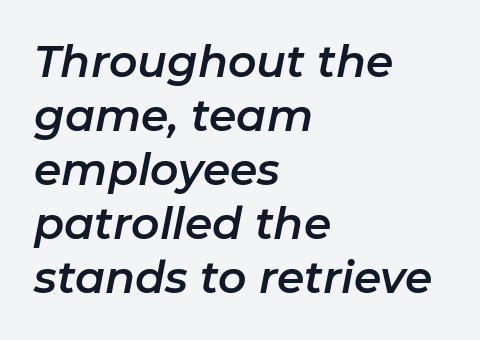
The image shows 44 px text type, italic (leaning right); set left-aligned, line spacing 1.23x, normal letter spacing, not underlined; low stroke contrast and a medium x-height.
